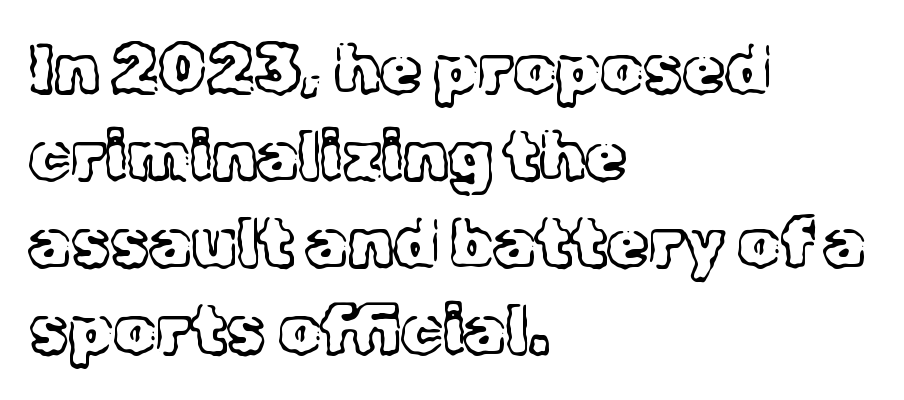
{"serif": "yes", "italic": "no", "bold": "no", "weight": "light", "width": "normal", "x_height": "medium", "monospaced": "no", "underline": "no", "align": "left", "line_spacing": "normal", "line_spacing_ratio": 1.3, "letter_spacing": "normal", "letter_spacing_em": 0.0, "glyph_px": 67}
